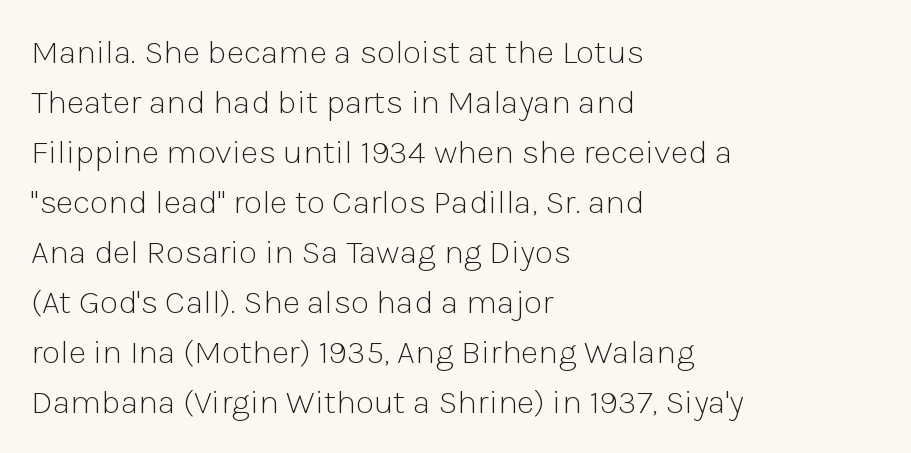
{"serif": "no", "italic": "no", "bold": "no", "weight": "light", "width": "normal", "stroke_contrast": "low", "x_height": "medium", "monospaced": "no", "underline": "no", "align": "left", "line_spacing": "normal", "line_spacing_ratio": 1.47, "letter_spacing": "normal", "letter_spacing_em": 0.0, "glyph_px": 34}
